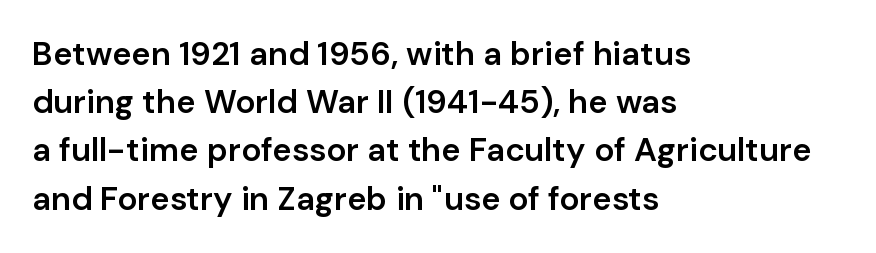
Posture: straight, roman, zero tilt. Bare-footed words on every line. Each new line begins a customary step beneath the previous one. No extra tracking has been applied to these lines. Every letter is mildly thick-stroked: semibold rather than bold. Is this a sans? Yes — the strokes have no serifs.
